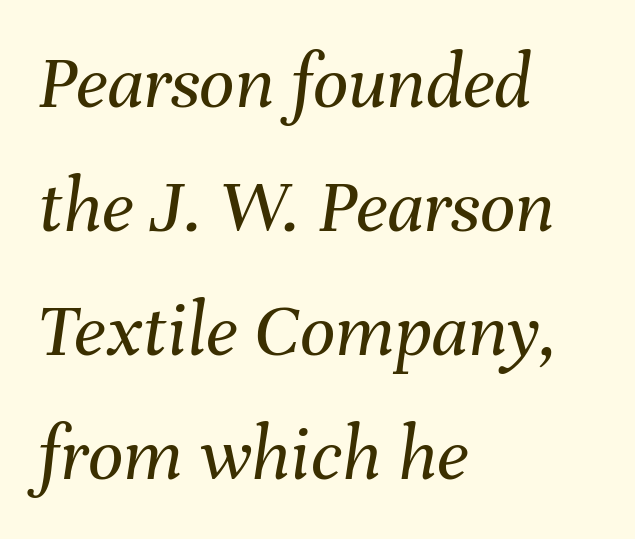
Q: Is the text bold? A: No.
Q: Is the text italic (slanted)? A: Yes, it leans right by about 8 degrees.
Q: Is the text underlined? A: No.
Q: How is the paragraph aligned? A: Left-aligned.
Q: Is the spacing between letters normal or unusually wide? A: Normal.
Q: Is the spacing between lines tight, normal or loose? A: Normal.
Q: Width (condensed, normal, or wide)? A: Normal.
Q: Stroke contrast? A: Medium.
Q: x-height? A: Medium.
Q: Monospaced? A: No.
